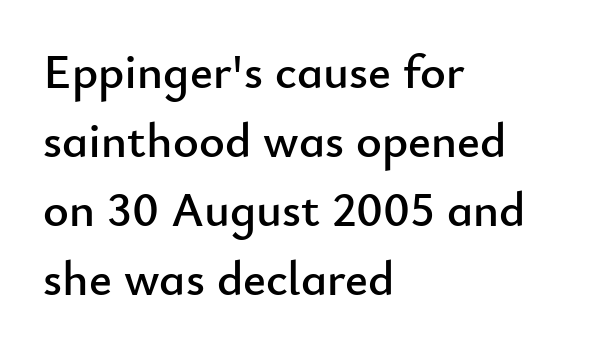
The image shows 49 px sans-serif type, upright; set left-aligned, normal line spacing (1.41x), normal letter spacing, not underlined; low stroke contrast and a small x-height.
